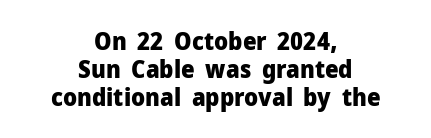
Q: Is the text bold? A: Yes.
Q: Is the text italic (slanted)? A: No, it is upright.
Q: Is the text underlined? A: No.
Q: How is the paragraph aligned? A: Centered.
Q: Is the spacing between letters normal or unusually wide? A: Normal.
